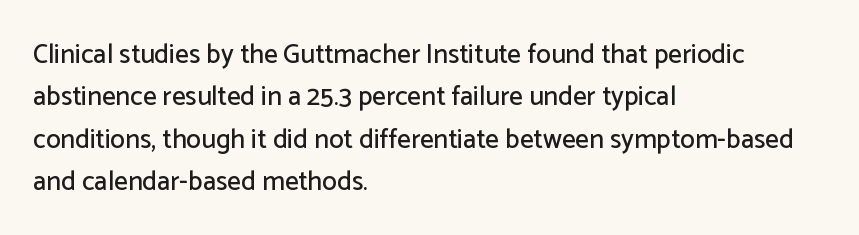
{"italic": "no", "underline": "no", "align": "left", "line_spacing": "normal", "line_spacing_ratio": 1.57, "letter_spacing": "normal", "letter_spacing_em": 0.0, "glyph_px": 27}
